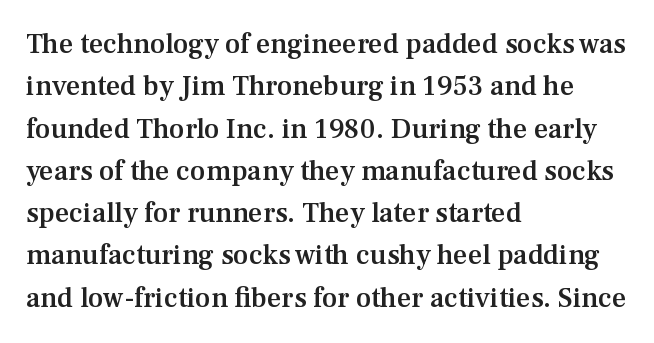
Q: Is the text bold? A: Semi-bold.
Q: Is the text italic (slanted)? A: No, it is upright.
Q: Is the typeface a serif or a sans-serif typeface? A: Serif.
Q: Is the text underlined? A: No.
Q: How is the paragraph aligned? A: Left-aligned.
Q: Is the spacing between letters normal or unusually wide? A: Normal.
Q: Is the spacing between lines tight, normal or loose? A: Normal.
Q: Width (condensed, normal, or wide)? A: Normal.
Q: Stroke contrast? A: Medium.
Q: x-height? A: Medium.
Q: Monospaced? A: No.
